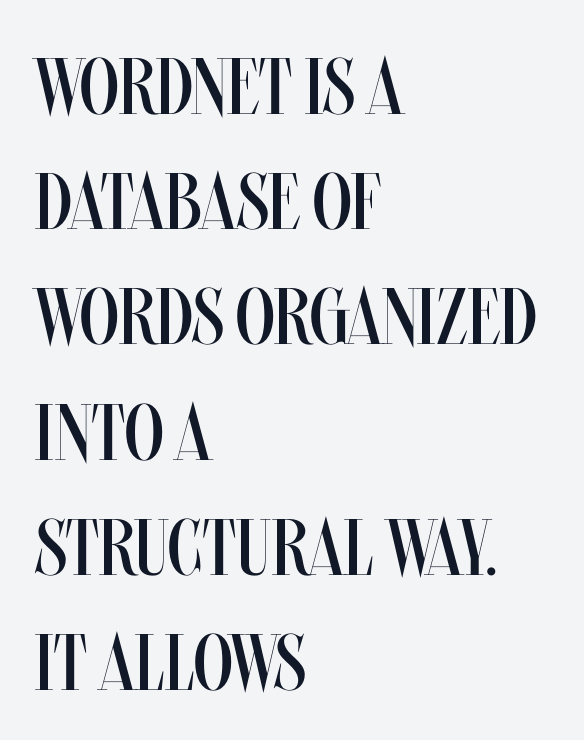
Q: Is the text bold? A: No.
Q: Is the text italic (slanted)? A: No, it is upright.
Q: Is the text underlined? A: No.
Q: How is the paragraph aligned? A: Left-aligned.
Q: Is the spacing between letters normal or unusually wide? A: Normal.
Q: Is the spacing between lines tight, normal or loose? A: Normal.
Q: Width (condensed, normal, or wide)? A: Condensed.
Q: Stroke contrast? A: Medium.
Q: x-height? A: Large.
Q: Monospaced? A: No.
